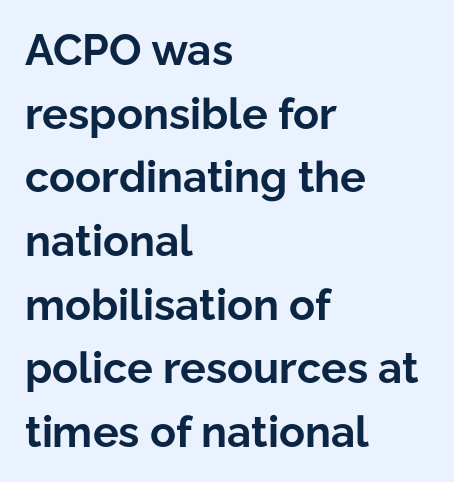
The image shows 43 px bold sans-serif type, upright; set left-aligned, normal line spacing (1.48x), normal letter spacing, not underlined; low stroke contrast and a medium x-height.
